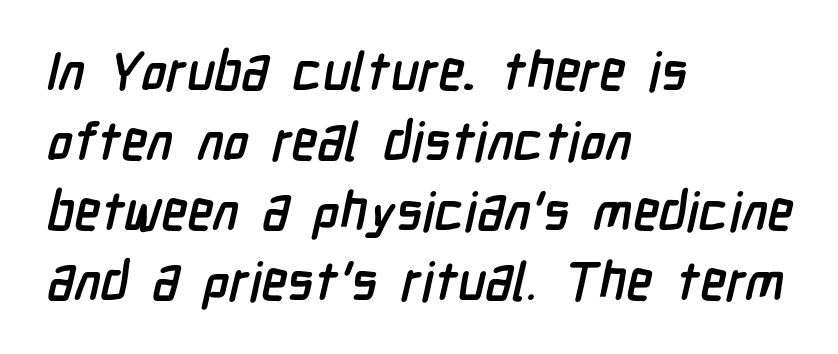
The image shows 53 px semibold, condensed sans-serif type; set left-aligned, normal line spacing (1.32x), normal letter spacing, not underlined; low stroke contrast and a medium x-height.
